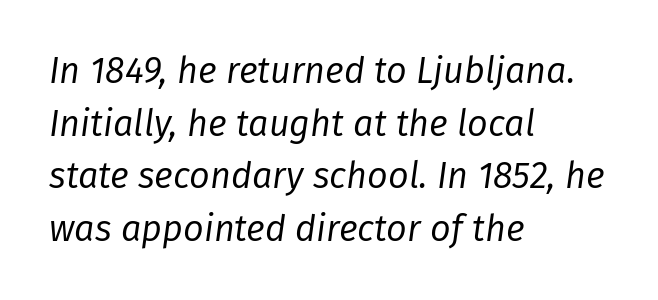
This sample keeps an unexceptional amount of space between lines. Words appear dense and cohesive because spacing is normal. Character widths vary here, with narrow letters taking less room than wide ones. Each line starts at the same left margin while the right side varies. Vertical stems look standard width or narrower in stroke. This is oblique type, the kind used for emphasis or titles.
